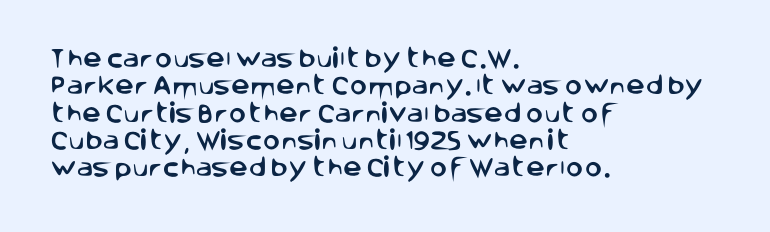
{"italic": "no", "underline": "no", "align": "left", "line_spacing": "normal", "line_spacing_ratio": 1.3, "letter_spacing": "normal", "letter_spacing_em": 0.0, "glyph_px": 21}
